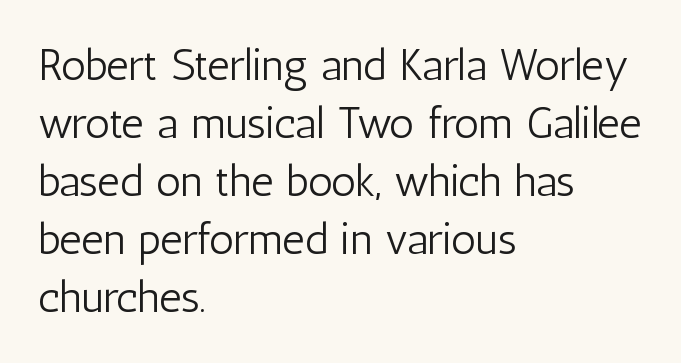
Q: Is the text bold? A: No.
Q: Is the text italic (slanted)? A: No, it is upright.
Q: Is the typeface a serif or a sans-serif typeface? A: Sans-serif.
Q: Is the text underlined? A: No.
Q: How is the paragraph aligned? A: Left-aligned.
Q: Is the spacing between letters normal or unusually wide? A: Normal.
Q: Is the spacing between lines tight, normal or loose? A: Normal.
Q: Width (condensed, normal, or wide)? A: Condensed.
Q: Stroke contrast? A: Low.
Q: x-height? A: Medium.
Q: Monospaced? A: No.
